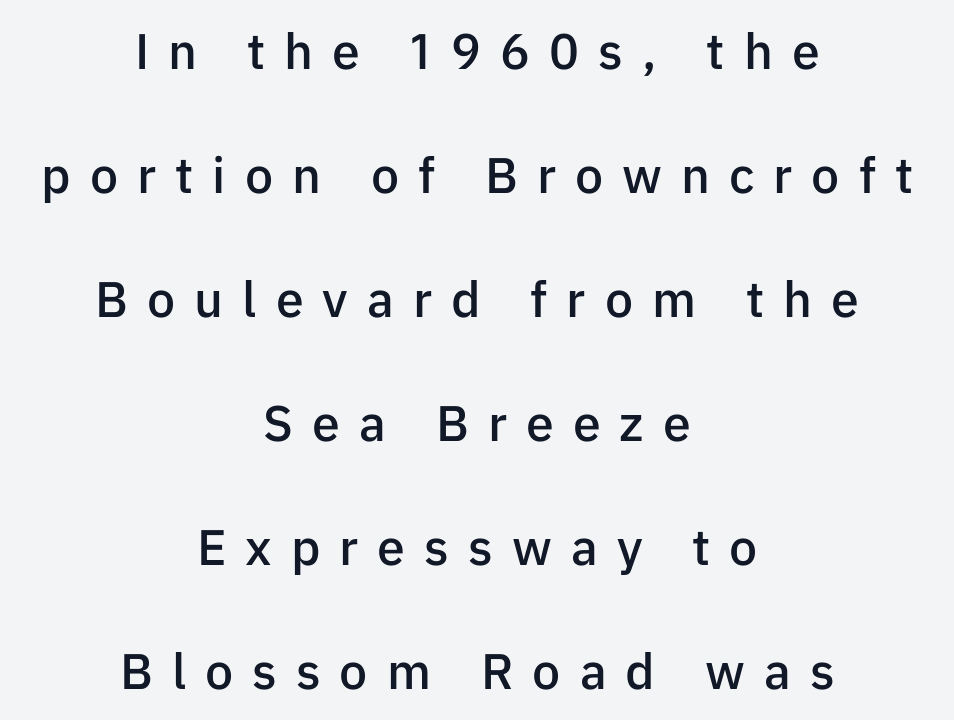
{"serif": "no", "italic": "no", "bold": "semi", "weight": "semibold", "width": "normal", "stroke_contrast": "low", "x_height": "medium", "monospaced": "no", "underline": "no", "align": "center", "line_spacing": "loose", "line_spacing_ratio": 2.48, "letter_spacing": "wide", "letter_spacing_em": 0.38, "glyph_px": 50}
